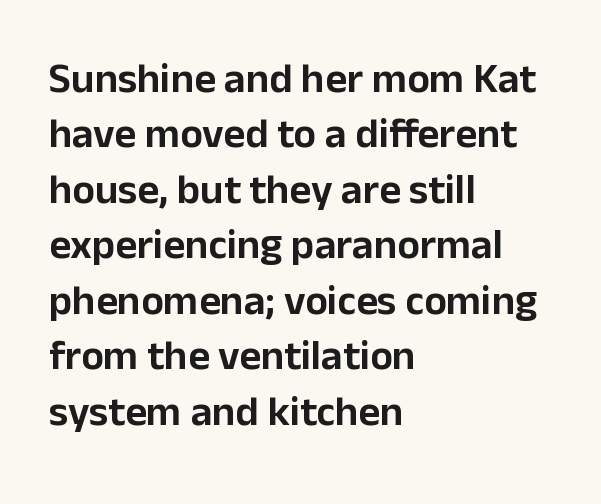
Q: Is the text italic (slanted)? A: No, it is upright.
Q: Is the typeface a serif or a sans-serif typeface? A: Sans-serif.
Q: Is the text underlined? A: No.
Q: How is the paragraph aligned? A: Left-aligned.
Q: Is the spacing between letters normal or unusually wide? A: Normal.
Q: Is the spacing between lines tight, normal or loose? A: Normal.
Q: Width (condensed, normal, or wide)? A: Normal.
Q: Stroke contrast? A: Low.
Q: x-height? A: Medium.
Q: Monospaced? A: No.
